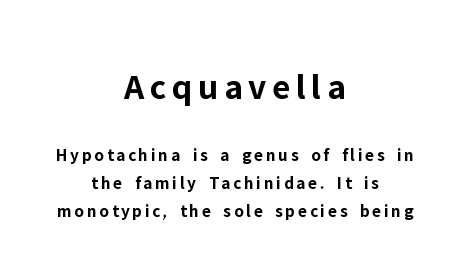
Compared with typical paragraphs, the rows here are spaced about the same. Each letter's strokes conclude bluntly, with no projecting serifs. Teacher's note: observe the equal gaps on both sides — that is centered alignment. Underline: absent.
